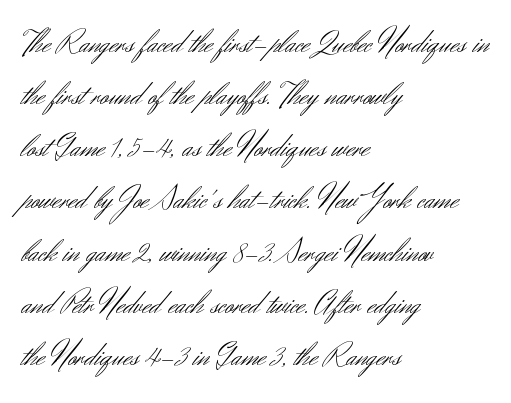
A typesetter would label this face a sans. The space between consecutive lines is moderate. No letter is thick-stroked: the sample isn't bold. Clear beneath every line of the passage.
